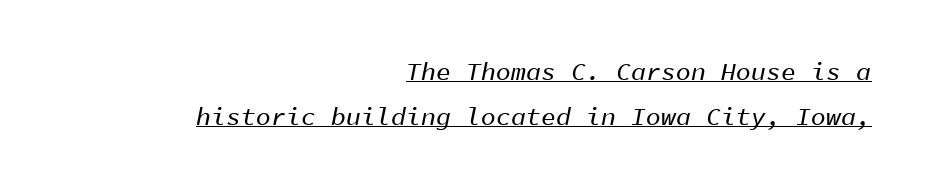
The image shows 25 px text type, italic (leaning right); set right-aligned, line spacing 1.79x, normal letter spacing, underlined.
